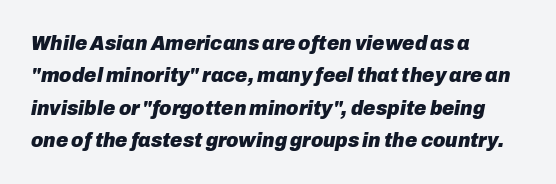
Q: Is the text bold? A: Yes.
Q: Is the text italic (slanted)? A: Yes, it leans right by about 10 degrees.
Q: Is the text underlined? A: No.
Q: How is the paragraph aligned? A: Left-aligned.
Q: Is the spacing between letters normal or unusually wide? A: Normal.
Q: Is the spacing between lines tight, normal or loose? A: Normal.
